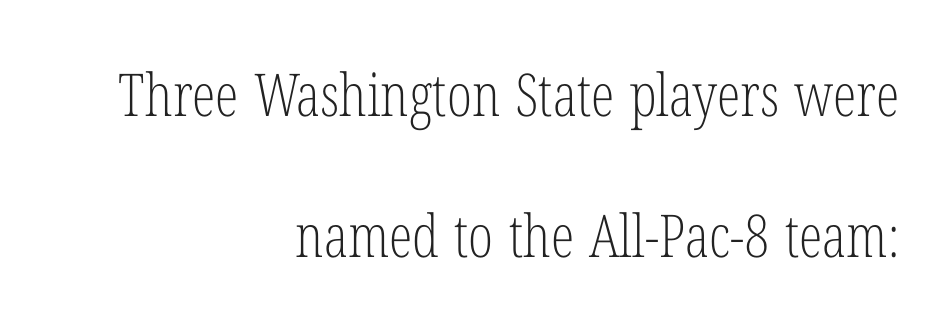
{"serif": "yes", "italic": "no", "bold": "no", "weight": "light", "width": "condensed", "stroke_contrast": "low", "x_height": "medium", "monospaced": "no", "underline": "no", "align": "right", "line_spacing": "loose", "line_spacing_ratio": 2.39, "letter_spacing": "normal", "letter_spacing_em": 0.0, "glyph_px": 59}
